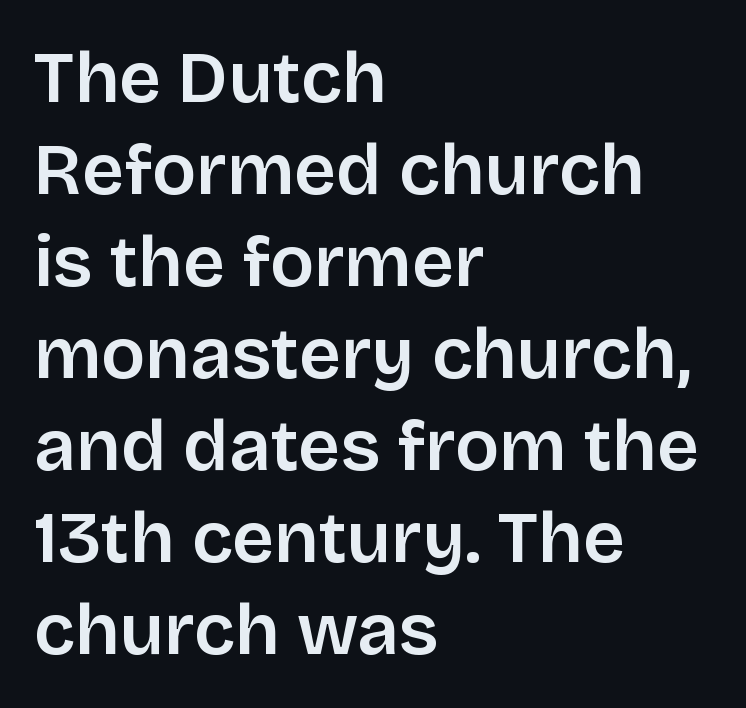
Q: Is the text italic (slanted)? A: No, it is upright.
Q: Is the typeface a serif or a sans-serif typeface? A: Sans-serif.
Q: Is the text underlined? A: No.
Q: How is the paragraph aligned? A: Left-aligned.
Q: Is the spacing between letters normal or unusually wide? A: Normal.
Q: Is the spacing between lines tight, normal or loose? A: Normal.
Q: Width (condensed, normal, or wide)? A: Normal.
Q: Stroke contrast? A: Low.
Q: x-height? A: Large.
Q: Monospaced? A: No.
